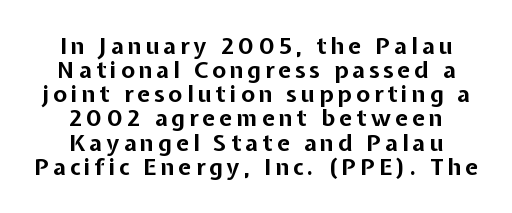
Q: Is the text bold? A: Yes.
Q: Is the text italic (slanted)? A: No, it is upright.
Q: Is the text underlined? A: No.
Q: How is the paragraph aligned? A: Centered.
Q: Is the spacing between lines tight, normal or loose? A: Tight.
